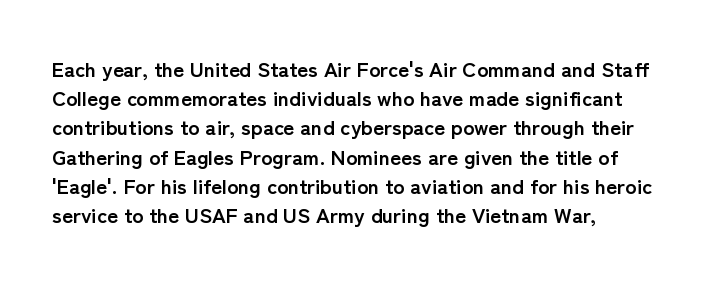
The image shows 21 px bold type, upright; set normal line spacing (1.39x), normal letter spacing, not underlined.
